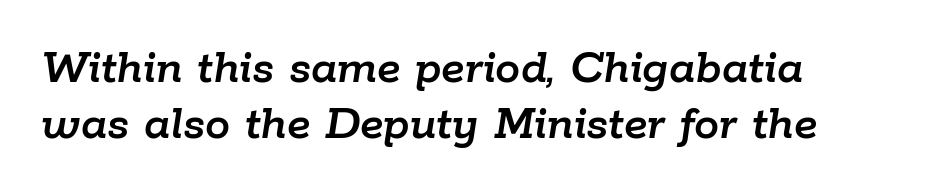
The image shows 50 px text type, italic (leaning right); set left-aligned, tight line spacing (1.13x), normal letter spacing, not underlined; low stroke contrast and a medium x-height.
